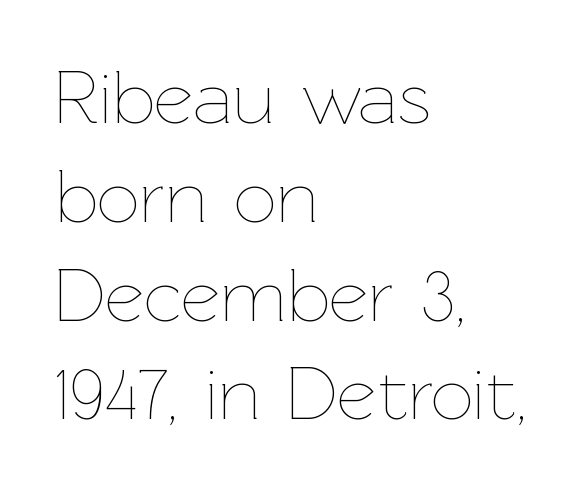
{"italic": "no", "bold": "no", "weight": "thin", "width": "normal", "stroke_contrast": "low", "x_height": "medium", "monospaced": "no", "underline": "no", "align": "left", "line_spacing": "normal", "line_spacing_ratio": 1.3, "letter_spacing": "normal", "letter_spacing_em": 0.0, "glyph_px": 76}
